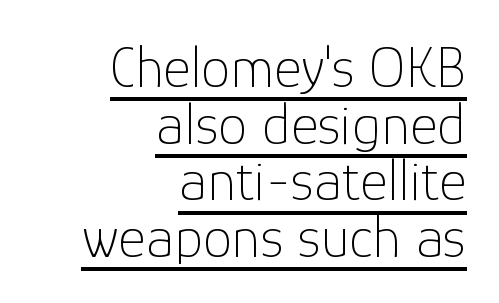
Q: Is the text bold? A: No.
Q: Is the text italic (slanted)? A: No, it is upright.
Q: Is the typeface a serif or a sans-serif typeface? A: Sans-serif.
Q: Is the text underlined? A: Yes.
Q: How is the paragraph aligned? A: Right-aligned.
Q: Is the spacing between letters normal or unusually wide? A: Normal.
Q: Is the spacing between lines tight, normal or loose? A: Tight.
Q: Width (condensed, normal, or wide)? A: Normal.
Q: Stroke contrast? A: Low.
Q: x-height? A: Medium.
Q: Monospaced? A: No.
